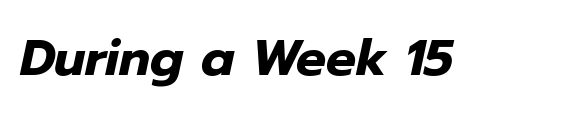
This sample has the flowing, uneven cadence of proportional lettering. The face used here is rendered with its standard letterfit. Bare-footed words on every line. The lettering tilts uniformly, giving the passage an italic look. The strokes are fattened all the way to bold.
